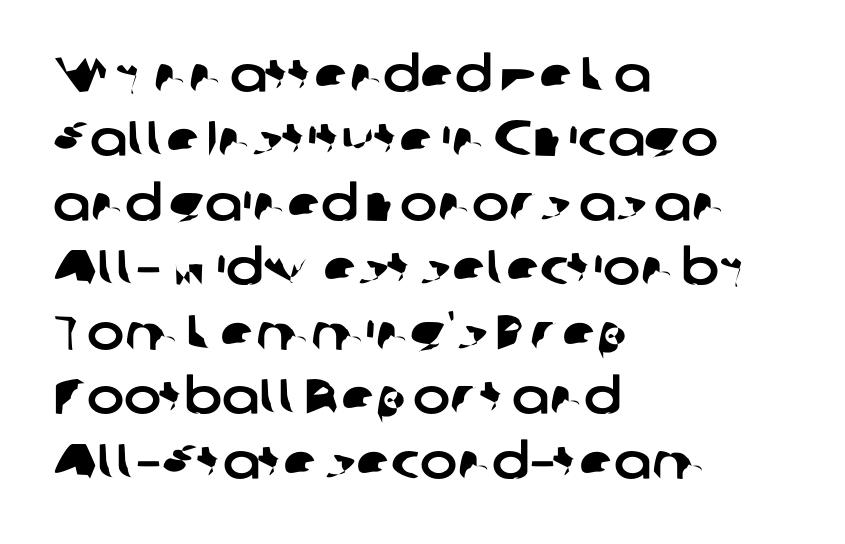
{"serif": "no", "width": "normal", "stroke_contrast": "low", "x_height": "medium", "monospaced": "no", "underline": "no", "align": "left", "line_spacing": "normal", "line_spacing_ratio": 1.29, "letter_spacing": "normal", "letter_spacing_em": 0.0, "glyph_px": 50}
